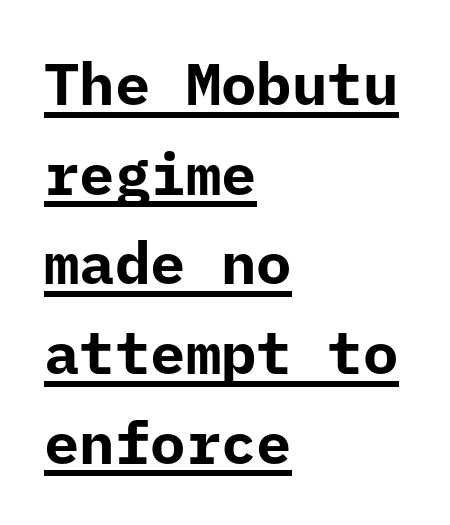
Q: Is the text bold? A: Yes.
Q: Is the text italic (slanted)? A: No, it is upright.
Q: Is the typeface a serif or a sans-serif typeface? A: Sans-serif.
Q: Is the text underlined? A: Yes.
Q: How is the paragraph aligned? A: Left-aligned.
Q: Is the spacing between letters normal or unusually wide? A: Normal.
Q: Is the spacing between lines tight, normal or loose? A: Normal.
Q: Width (condensed, normal, or wide)? A: Normal.
Q: Stroke contrast? A: Low.
Q: x-height? A: Medium.
Q: Monospaced? A: Yes.
